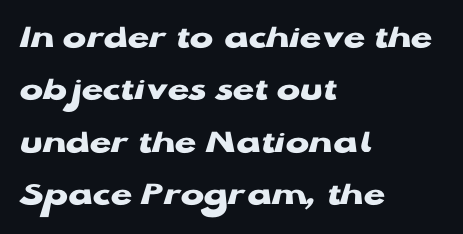
The image shows 35 px heavy, wide sans-serif type, upright; set left-aligned, normal line spacing (1.5x), normal letter spacing, not underlined; low stroke contrast and a medium x-height.
